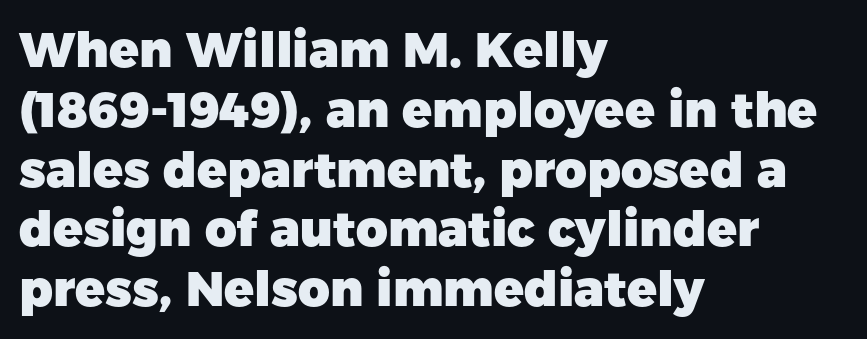
Pretty heavy lettering here — definitely bold. Letter spacing: default. A typesetter would call this proportional, since set widths differ per character. The paragraph shown leans on its left margin.
